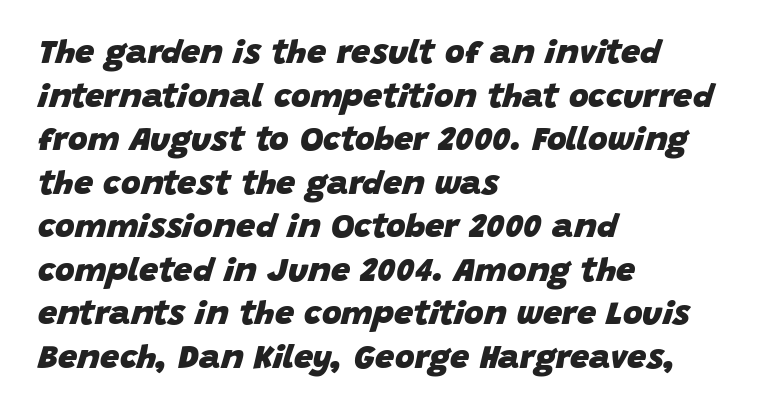
Q: Is the text bold? A: Yes.
Q: Is the text italic (slanted)? A: Yes, it leans right by about 15 degrees.
Q: Is the text underlined? A: No.
Q: How is the paragraph aligned? A: Left-aligned.
Q: Is the spacing between letters normal or unusually wide? A: Normal.
Q: Is the spacing between lines tight, normal or loose? A: Normal.
Q: Width (condensed, normal, or wide)? A: Normal.
Q: Stroke contrast? A: Low.
Q: x-height? A: Large.
Q: Monospaced? A: No.
